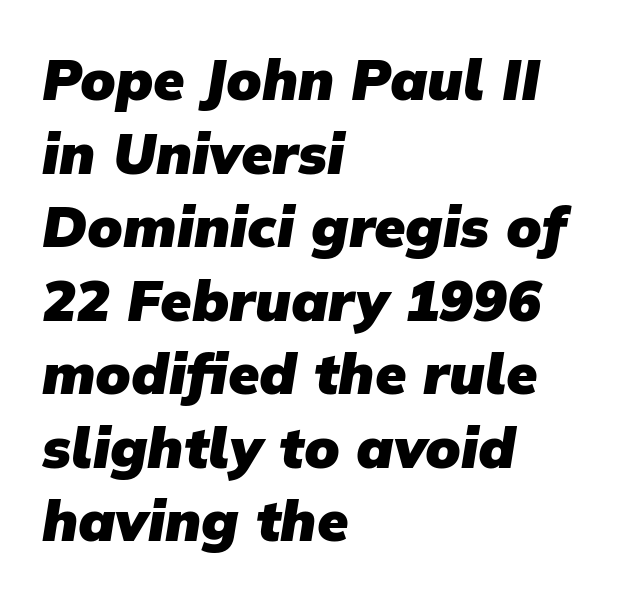
Q: Is the text bold? A: Yes.
Q: Is the typeface a serif or a sans-serif typeface? A: Sans-serif.
Q: Is the text underlined? A: No.
Q: How is the paragraph aligned? A: Left-aligned.
Q: Is the spacing between letters normal or unusually wide? A: Normal.
Q: Is the spacing between lines tight, normal or loose? A: Normal.
Q: Width (condensed, normal, or wide)? A: Normal.
Q: Stroke contrast? A: Low.
Q: x-height? A: Medium.
Q: Monospaced? A: No.
